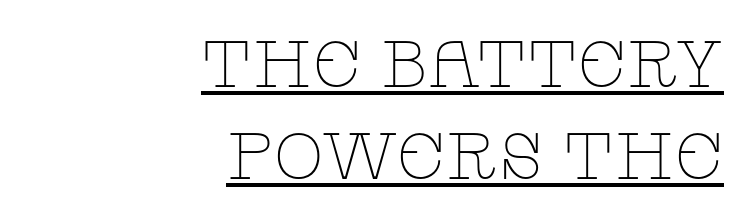
Q: Is the text bold? A: No.
Q: Is the text italic (slanted)? A: No, it is upright.
Q: Is the typeface a serif or a sans-serif typeface? A: Serif.
Q: Is the text underlined? A: Yes.
Q: How is the paragraph aligned? A: Right-aligned.
Q: Is the spacing between letters normal or unusually wide? A: Normal.
Q: Is the spacing between lines tight, normal or loose? A: Normal.
Q: Width (condensed, normal, or wide)? A: Wide.
Q: Stroke contrast? A: Low.
Q: x-height? A: Large.
Q: Monospaced? A: No.
